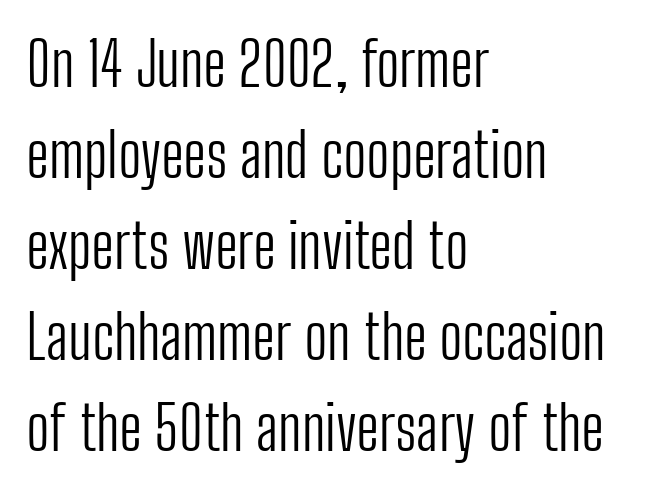
The image shows 61 px light, condensed sans-serif type, upright; set left-aligned, normal line spacing (1.49x), normal letter spacing, not underlined; low stroke contrast and a medium x-height.
